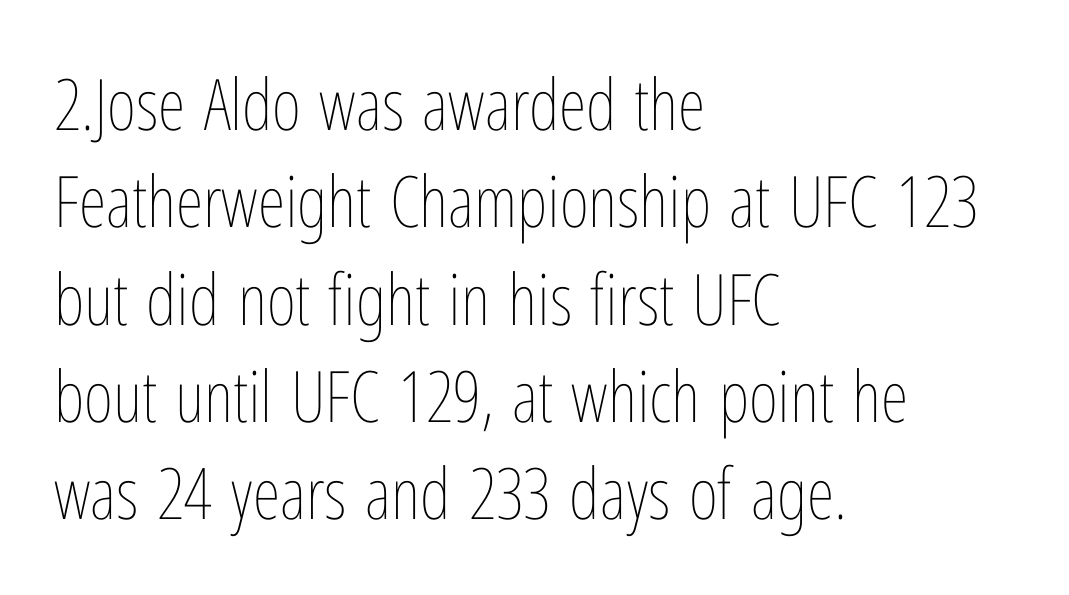
The image shows 71 px thin, condensed type, upright; set left-aligned, normal line spacing (1.37x), normal letter spacing, not underlined; low stroke contrast and a medium x-height.
